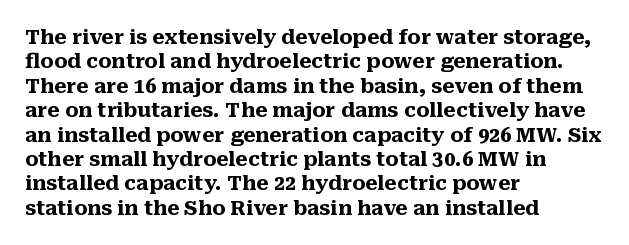
Q: Is the text bold? A: Yes.
Q: Is the text italic (slanted)? A: No, it is upright.
Q: Is the text underlined? A: No.
Q: How is the paragraph aligned? A: Left-aligned.
Q: Is the spacing between letters normal or unusually wide? A: Normal.
